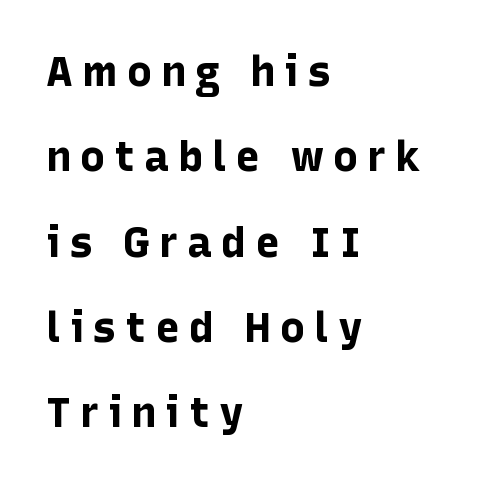
You'd pick this weight for a headline — it's a proper bold. Glance below the letters and you will spot only blank space. Leading is clearly above the norm, producing a sparse column. Style check: upright.
